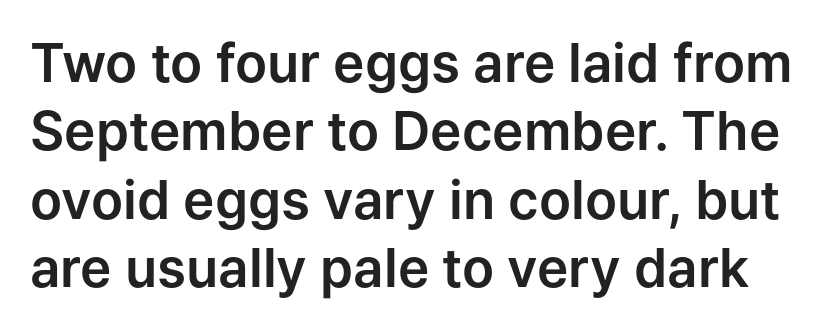
The image shows 53 px sans-serif type, upright; set normal line spacing (1.29x), normal letter spacing, not underlined; low stroke contrast and a medium x-height.
